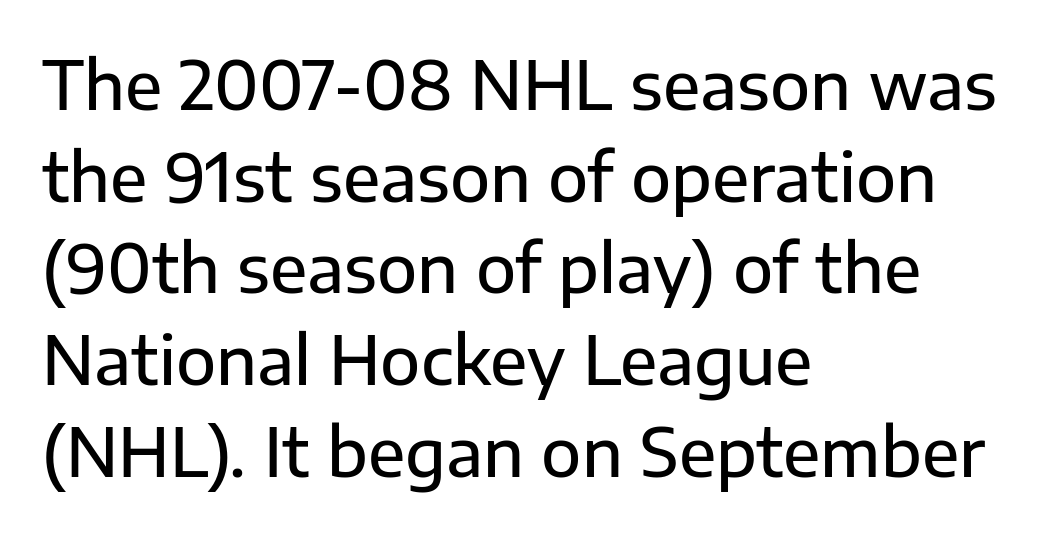
Looks like regular typesetting: each glyph gets only the width it needs. It's the straight-up-and-down kind of type. Are there feet on the stems? There aren't — it's a sans. The line-height multiplier appears to be the usual default. These lines keep a tight, regular rhythm from letter to letter. The passage shown is not underscored anywhere.
